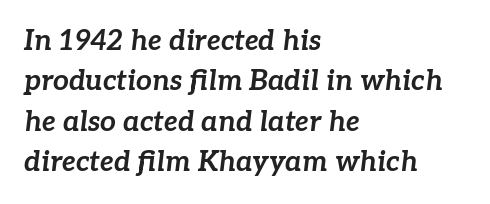
{"italic": "yes", "lean": "right", "slant_degrees": 7, "bold": "yes", "weight": "bold", "width": "normal", "stroke_contrast": "low", "x_height": "medium", "monospaced": "no", "underline": "no", "align": "left", "line_spacing": "normal", "line_spacing_ratio": 1.44, "letter_spacing": "normal", "letter_spacing_em": 0.0, "glyph_px": 28}
